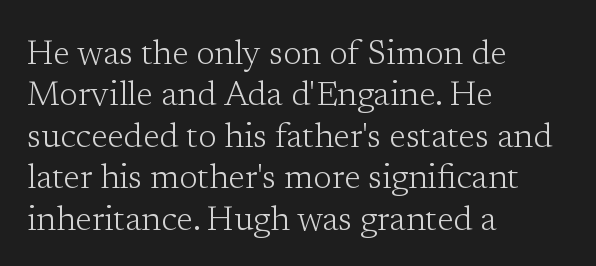
{"serif": "yes", "italic": "no", "bold": "no", "weight": "light", "width": "normal", "stroke_contrast": "low", "x_height": "medium", "monospaced": "no", "underline": "no", "align": "left", "line_spacing_ratio": 1.22, "letter_spacing": "normal", "letter_spacing_em": 0.0, "glyph_px": 34}
